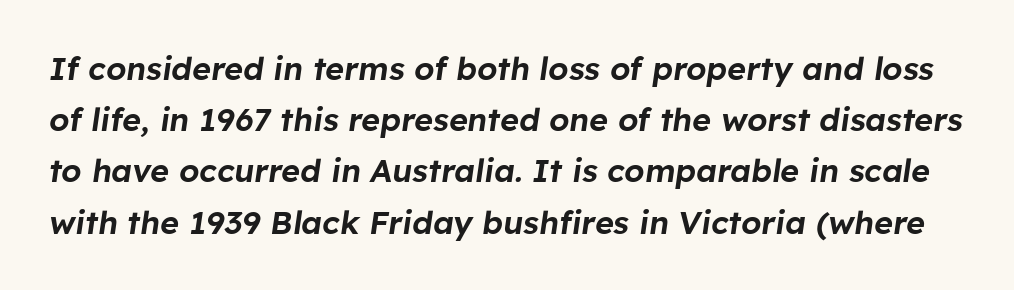
Q: Is the text italic (slanted)? A: Yes, it leans right by about 8 degrees.
Q: Is the text underlined? A: No.
Q: Is the spacing between letters normal or unusually wide? A: Normal.
Q: Is the spacing between lines tight, normal or loose? A: Normal.
Q: Width (condensed, normal, or wide)? A: Normal.
Q: Stroke contrast? A: Low.
Q: x-height? A: Medium.
Q: Monospaced? A: No.
